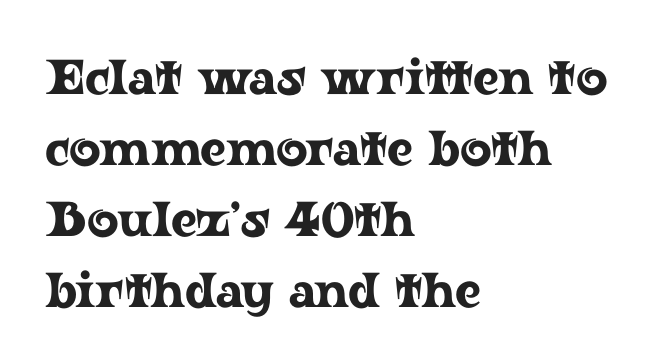
{"serif": "yes", "italic": "no", "width": "wide", "stroke_contrast": "low", "x_height": "medium", "monospaced": "no", "underline": "no", "align": "left", "line_spacing": "normal", "line_spacing_ratio": 1.45, "letter_spacing": "normal", "letter_spacing_em": 0.0, "glyph_px": 49}
